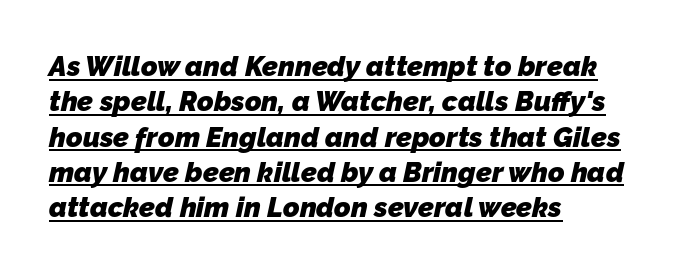
Which margin do the lines hug? The left one — the right edge is uneven. The passage shown is typeset with a sans-serif family. You could not count columns in this text — the font is proportionally spaced. Tracking here is standard; glyphs follow each other at the usual distance. Students, observe: this is what conventionally led text looks like. Students, observe the line beneath the letters — that is underlining.
